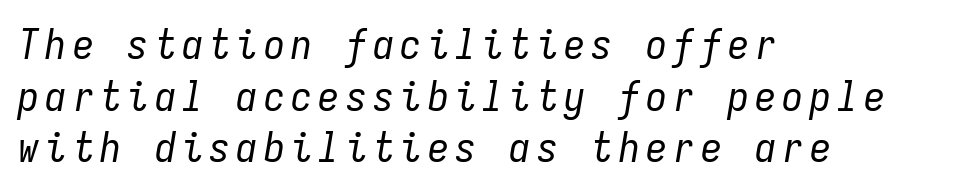
Is this a fixed-width face? Yes — each glyph sits in an identical cell. Stems and bowls with no extra thickness — not bold. The passage is arranged the way most books set body copy — flush left. The passage shown leans; its letterforms are oblique.
